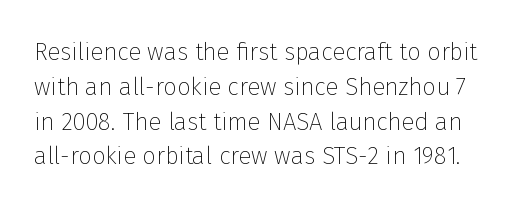
{"italic": "no", "bold": "no", "underline": "no", "line_spacing": "normal", "line_spacing_ratio": 1.45, "letter_spacing": "normal", "letter_spacing_em": 0.0, "glyph_px": 24}
